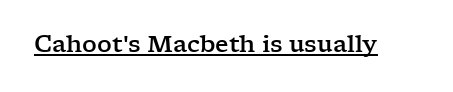
The image shows 23 px text type, upright; set normal letter spacing, underlined.
